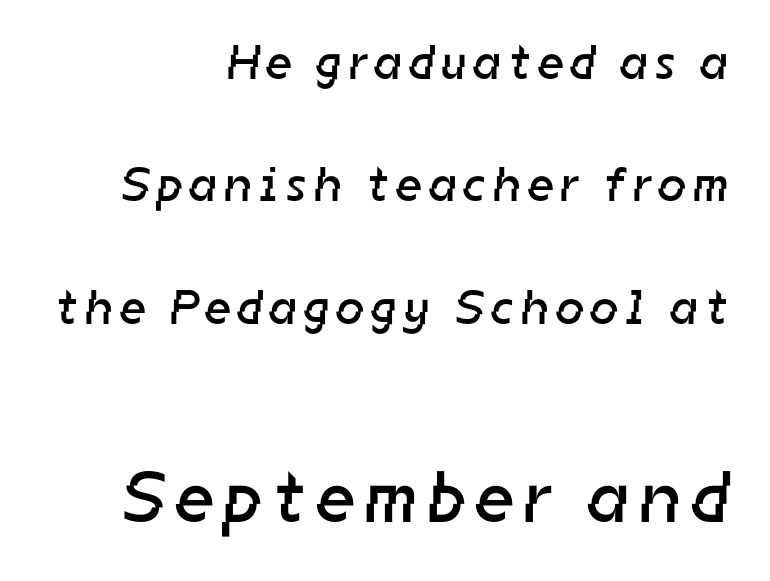
Typographically, this falls in the sans-serif category. Is there much room between lines? Yes — plenty of vertical air separates them. These lines stack with their right ends in a neat column. Just letters on the line, the space beneath them empty.
